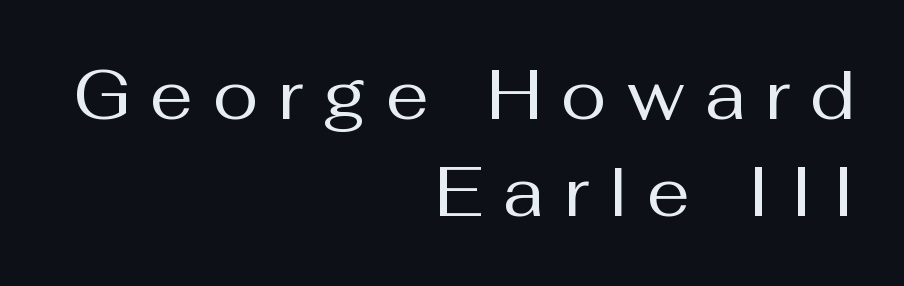
Q: Is the text bold? A: No.
Q: Is the text italic (slanted)? A: No, it is upright.
Q: Is the typeface a serif or a sans-serif typeface? A: Sans-serif.
Q: Is the text underlined? A: No.
Q: How is the paragraph aligned? A: Right-aligned.
Q: Is the spacing between letters normal or unusually wide? A: Unusually wide.
Q: Is the spacing between lines tight, normal or loose? A: Normal.
Q: Width (condensed, normal, or wide)? A: Normal.
Q: Stroke contrast? A: Medium.
Q: x-height? A: Medium.
Q: Monospaced? A: No.
